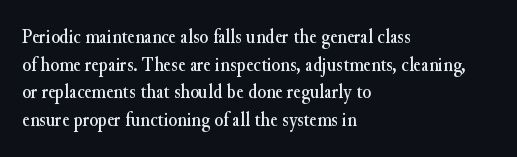
The image shows 20 px text type, upright; set left-aligned, normal line spacing (1.38x), normal letter spacing, not underlined.
